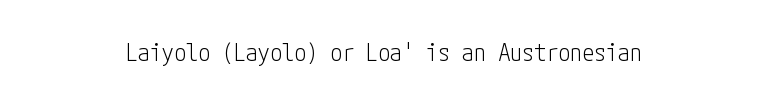
Q: Is the text bold? A: No.
Q: Is the text italic (slanted)? A: No, it is upright.
Q: Is the text underlined? A: No.
Q: How is the paragraph aligned? A: Centered.
Q: Is the spacing between letters normal or unusually wide? A: Normal.
